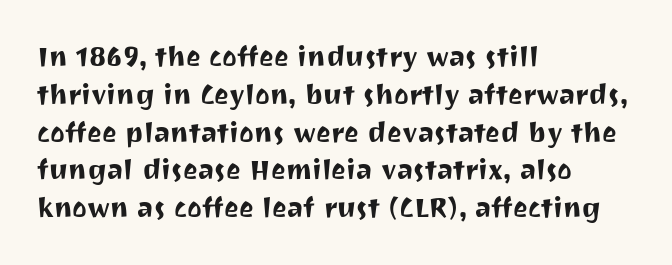
{"serif": "no", "italic": "no", "width": "normal", "stroke_contrast": "medium", "x_height": "medium", "monospaced": "no", "underline": "no", "align": "left", "line_spacing": "normal", "line_spacing_ratio": 1.35, "letter_spacing": "normal", "letter_spacing_em": 0.0, "glyph_px": 28}
